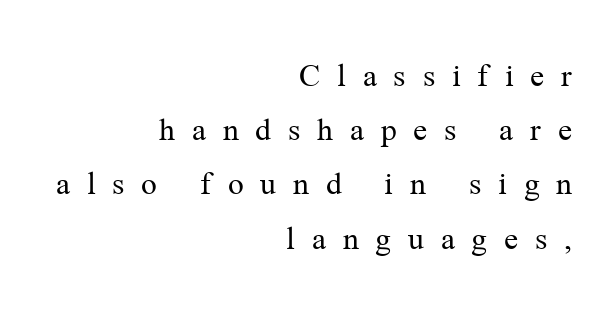
Q: Is the text bold? A: No.
Q: Is the text italic (slanted)? A: No, it is upright.
Q: Is the typeface a serif or a sans-serif typeface? A: Serif.
Q: Is the text underlined? A: No.
Q: How is the paragraph aligned? A: Right-aligned.
Q: Is the spacing between letters normal or unusually wide? A: Unusually wide.
Q: Is the spacing between lines tight, normal or loose? A: Normal.
Q: Width (condensed, normal, or wide)? A: Normal.
Q: Stroke contrast? A: Medium.
Q: x-height? A: Medium.
Q: Monospaced? A: No.
